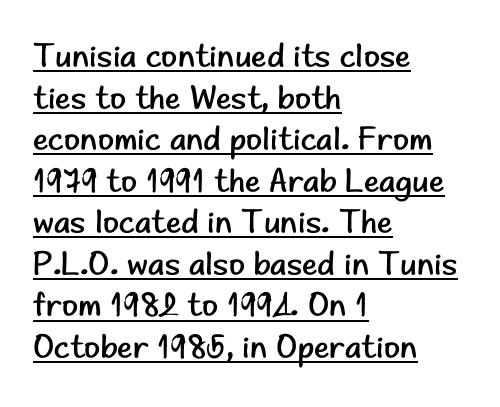
Q: Is the text bold? A: No.
Q: Is the text italic (slanted)? A: No, it is upright.
Q: Is the typeface a serif or a sans-serif typeface? A: Sans-serif.
Q: Is the text underlined? A: Yes.
Q: How is the paragraph aligned? A: Left-aligned.
Q: Is the spacing between letters normal or unusually wide? A: Normal.
Q: Is the spacing between lines tight, normal or loose? A: Normal.
Q: Width (condensed, normal, or wide)? A: Normal.
Q: Stroke contrast? A: Low.
Q: x-height? A: Small.
Q: Monospaced? A: No.
